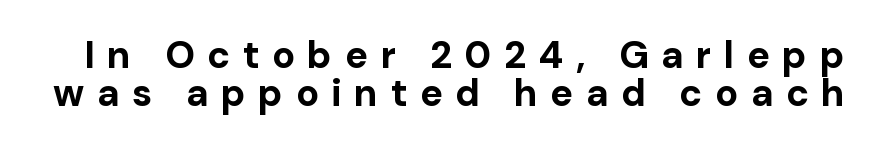
Notice how the stems are strictly vertical — no italics here. These lines are rendered in a variable-pitch font. How are the letters spaced? Widely, with obvious added tracking. The designer went with a sans here, leaving each stem footless. Rows of type sit shoulder to shoulder in the vertical direction.
